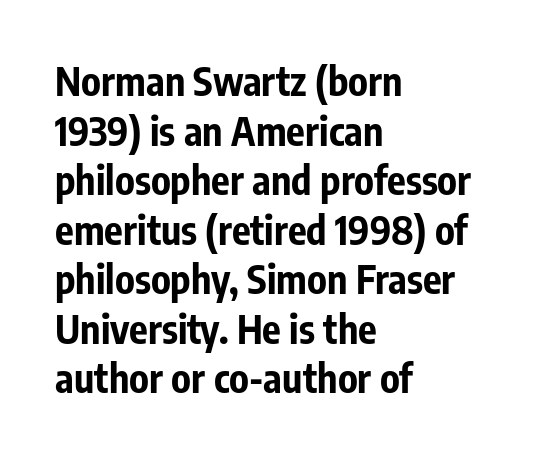
The vertical gap from one line to the next is medium. Designer's note — italics off, roman on. Has an underline been added? It has not. These lines stack with their left ends in a neat column. The letters carry no serifs — their stems end cleanly without finishing strokes.
